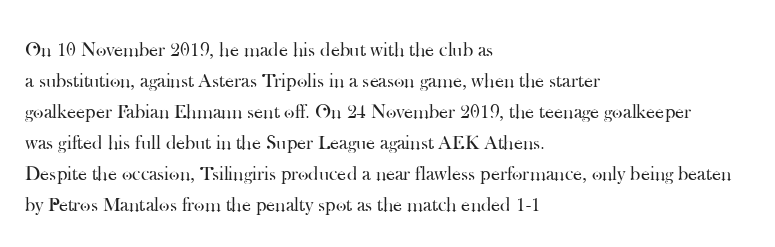
The face looks like a standard text weight, possibly lighter. The type is set solid horizontally, with unmodified tracking. The lettering stays uniformly vertical, giving the passage a roman look. Leading: standard. Casual observation: everything's shoved over to the left.
